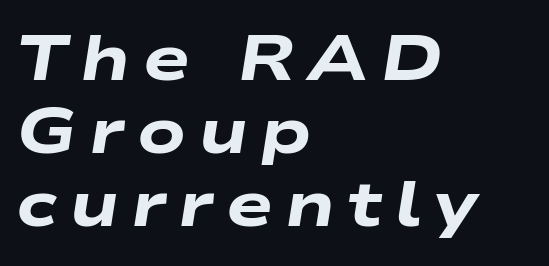
Q: Is the text bold? A: Yes.
Q: Is the text italic (slanted)? A: Yes, it leans right by about 9 degrees.
Q: Is the text underlined? A: No.
Q: How is the paragraph aligned? A: Left-aligned.
Q: Width (condensed, normal, or wide)? A: Wide.
Q: Stroke contrast? A: Low.
Q: x-height? A: Medium.
Q: Monospaced? A: No.
